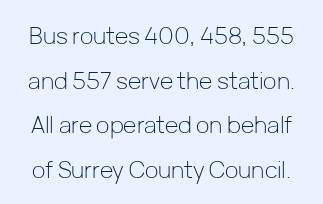
Q: Is the text bold? A: No.
Q: Is the text italic (slanted)? A: No, it is upright.
Q: Is the text underlined? A: No.
Q: Is the spacing between letters normal or unusually wide? A: Normal.
Q: Is the spacing between lines tight, normal or loose? A: Loose.
